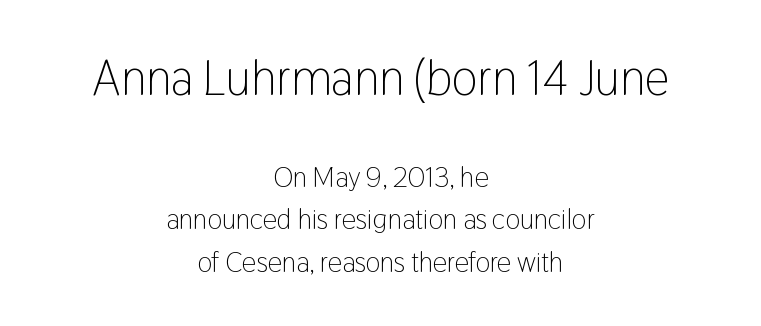
{"serif": "no", "italic": "no", "bold": "no", "weight": "light", "width": "condensed", "stroke_contrast": "low", "x_height": "medium", "monospaced": "no", "underline": "no", "align": "center", "line_spacing": "normal", "line_spacing_ratio": 1.51, "letter_spacing": "normal", "letter_spacing_em": 0.0, "larger_block": "first", "size_ratio": 1.75, "glyph_px": 49}
